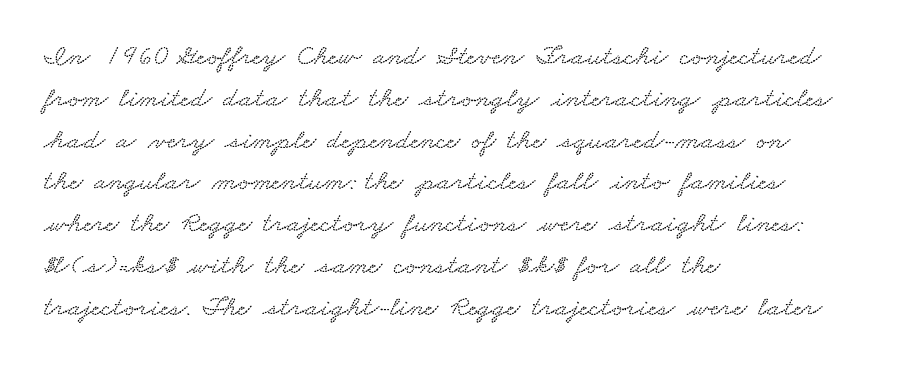
The strip under each line holds only bare page. The passage is arranged the way most books set body copy — flush left. Inter-character spacing is left at the font's built-in metrics. Regarding leading, the lines here are spaced in the standard way. The face used here is proportionally spaced, like ordinary book or web type.
